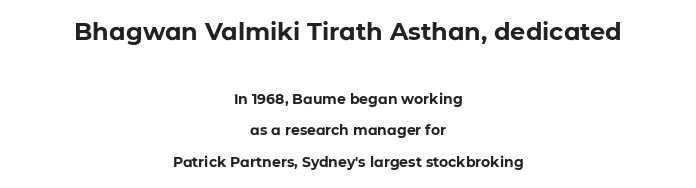
Q: Is the text bold? A: Yes.
Q: Is the text italic (slanted)? A: No, it is upright.
Q: Is the text underlined? A: No.
Q: How is the paragraph aligned? A: Centered.
Q: Is the spacing between letters normal or unusually wide? A: Normal.
Q: Is the spacing between lines tight, normal or loose? A: Loose.
Q: Which block of text is set in a larger size, the first (top) or the second (bottom)? A: The first (top) one.
